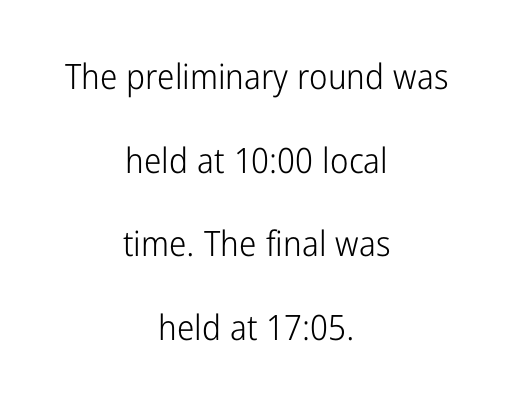
{"serif": "no", "italic": "no", "bold": "no", "weight": "light", "width": "condensed", "stroke_contrast": "low", "x_height": "medium", "monospaced": "no", "underline": "no", "align": "center", "line_spacing": "loose", "line_spacing_ratio": 2.39, "letter_spacing": "normal", "letter_spacing_em": 0.0, "glyph_px": 35}
